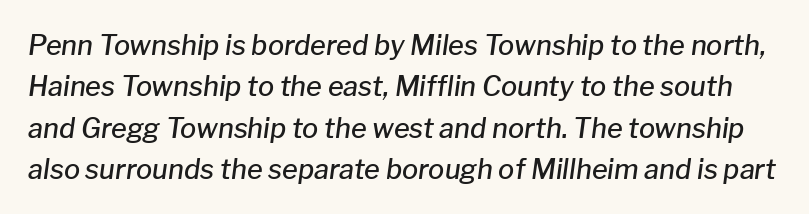
{"italic": "yes", "lean": "right", "slant_degrees": 8, "bold": "semi", "underline": "no", "line_spacing": "normal", "line_spacing_ratio": 1.53, "letter_spacing": "normal", "letter_spacing_em": 0.0, "glyph_px": 27}
